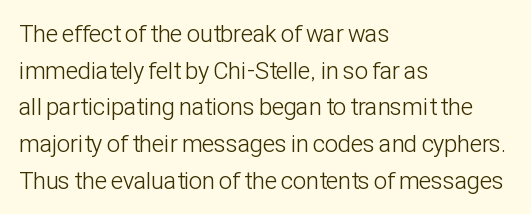
Standard letterfit; no display-style spreading of the glyphs. No chunkiness to these letters — they're not bold. This is roman type, the default non-slanted kind. Does the copy run flush right? No — it runs flush left.
